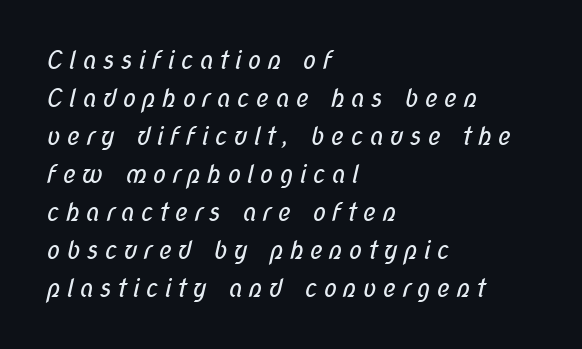
Q: Is the text bold? A: No.
Q: Is the text underlined? A: No.
Q: How is the paragraph aligned? A: Left-aligned.
Q: Is the spacing between letters normal or unusually wide? A: Unusually wide.
Q: Is the spacing between lines tight, normal or loose? A: Normal.
